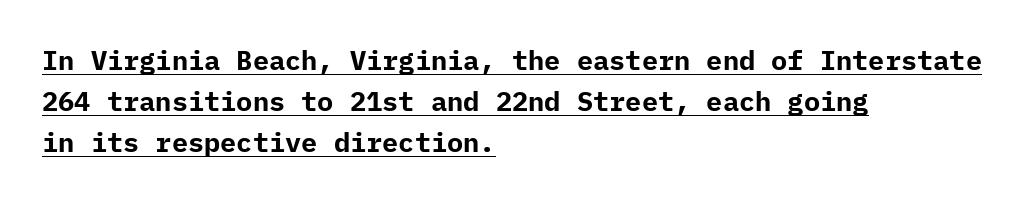
The image shows 27 px bold type, upright; set left-aligned, normal line spacing (1.52x), normal letter spacing, underlined.
